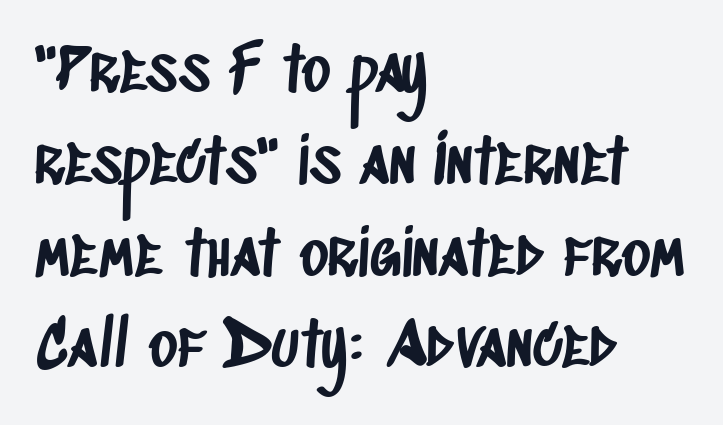
This sample uses plain, unmodified letter spacing. Are there feet on the stems? There aren't — it's a sans. If you measured baseline to baseline, you'd find a middling distance. Plain, unruled lines of type. Teacher's note: observe the even left margin — that is flush-left alignment. Think of a printed novel: that variable character pitch is what you see here.
